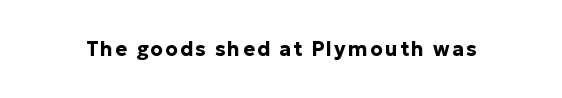
{"italic": "no", "bold": "yes", "underline": "no", "glyph_px": 20}
